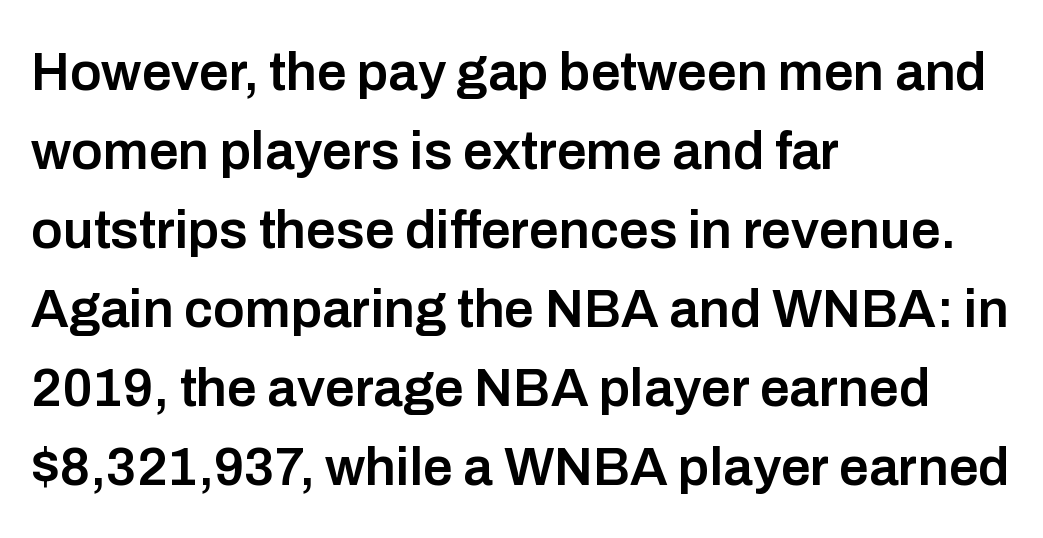
{"serif": "no", "italic": "no", "bold": "semi", "weight": "semibold", "width": "normal", "stroke_contrast": "low", "x_height": "medium", "monospaced": "no", "underline": "no", "align": "left", "line_spacing": "normal", "line_spacing_ratio": 1.49, "letter_spacing": "normal", "letter_spacing_em": 0.0, "glyph_px": 53}
